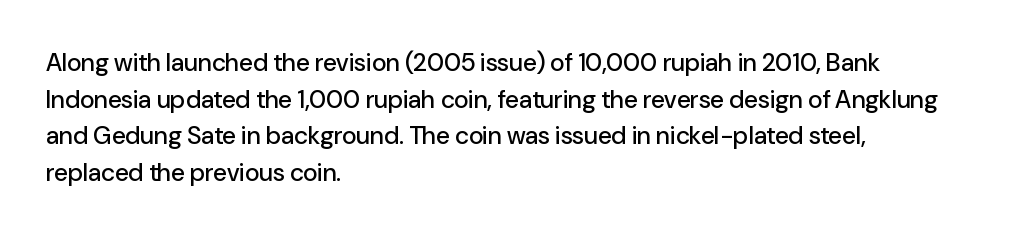
{"italic": "no", "underline": "no", "align": "left", "line_spacing": "normal", "line_spacing_ratio": 1.47, "letter_spacing": "normal", "letter_spacing_em": 0.0, "glyph_px": 25}
